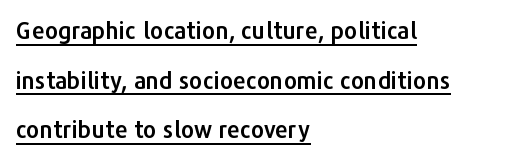
Q: Is the text italic (slanted)? A: No, it is upright.
Q: Is the text underlined? A: Yes.
Q: How is the paragraph aligned? A: Left-aligned.
Q: Is the spacing between letters normal or unusually wide? A: Normal.
Q: Is the spacing between lines tight, normal or loose? A: Loose.
